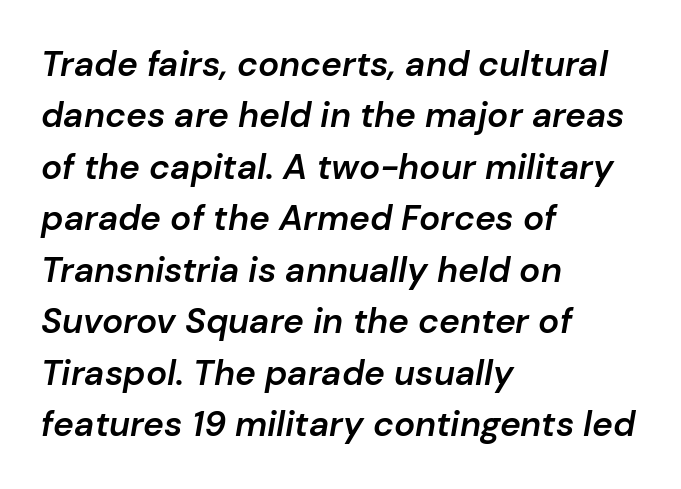
The image shows 35 px semibold type, italic (leaning right); set left-aligned, normal line spacing (1.47x), normal letter spacing, not underlined; low stroke contrast and a medium x-height.
